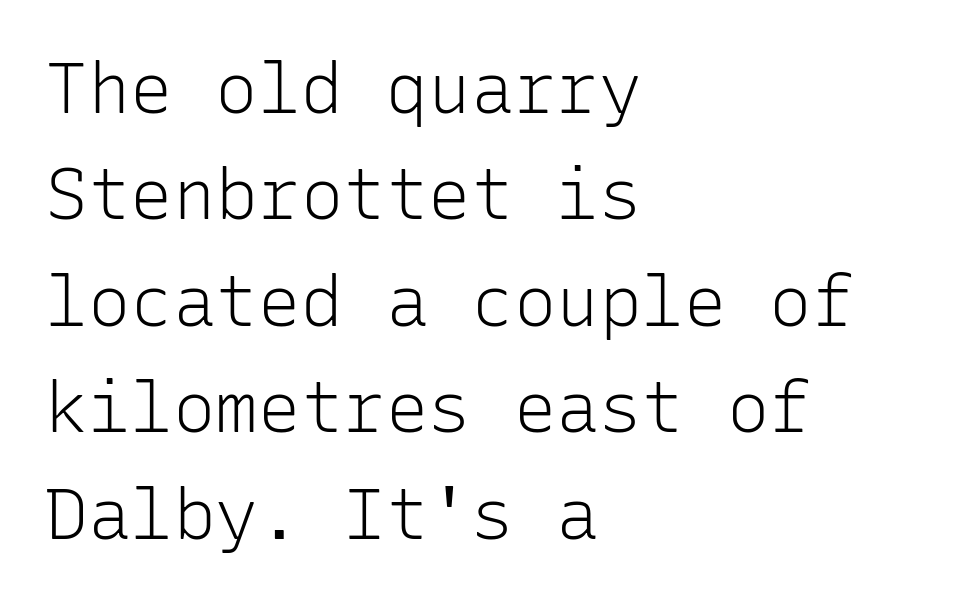
{"serif": "no", "italic": "no", "bold": "no", "weight": "light", "width": "normal", "stroke_contrast": "low", "x_height": "medium", "monospaced": "yes", "underline": "no", "align": "left", "line_spacing": "normal", "line_spacing_ratio": 1.5, "letter_spacing": "normal", "letter_spacing_em": 0.0, "glyph_px": 71}
